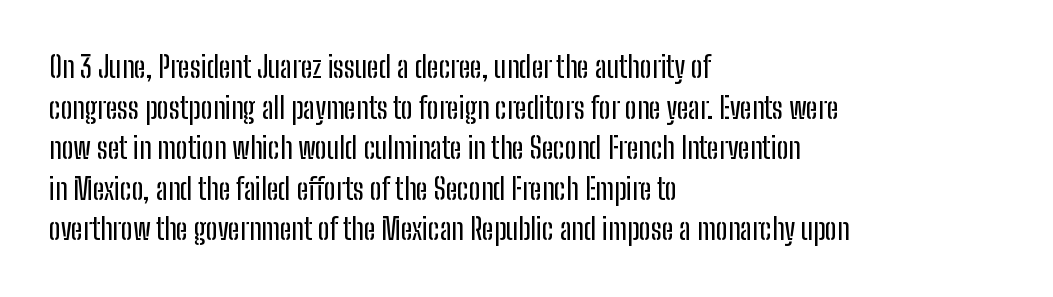
Q: Is the text italic (slanted)? A: No, it is upright.
Q: Is the typeface a serif or a sans-serif typeface? A: Sans-serif.
Q: Is the text underlined? A: No.
Q: How is the paragraph aligned? A: Left-aligned.
Q: Is the spacing between letters normal or unusually wide? A: Normal.
Q: Is the spacing between lines tight, normal or loose? A: Normal.
Q: Width (condensed, normal, or wide)? A: Condensed.
Q: Stroke contrast? A: Low.
Q: x-height? A: Medium.
Q: Monospaced? A: No.
